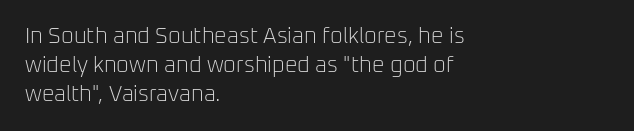
The image shows 22 px text type, upright; set left-aligned, normal line spacing (1.31x), normal letter spacing, not underlined.
